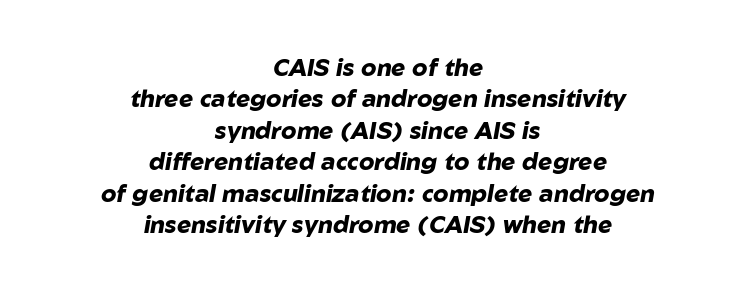
{"italic": "yes", "lean": "right", "slant_degrees": 10, "bold": "yes", "underline": "no", "align": "center", "line_spacing": "normal", "line_spacing_ratio": 1.31, "letter_spacing": "normal", "letter_spacing_em": 0.0, "glyph_px": 24}
